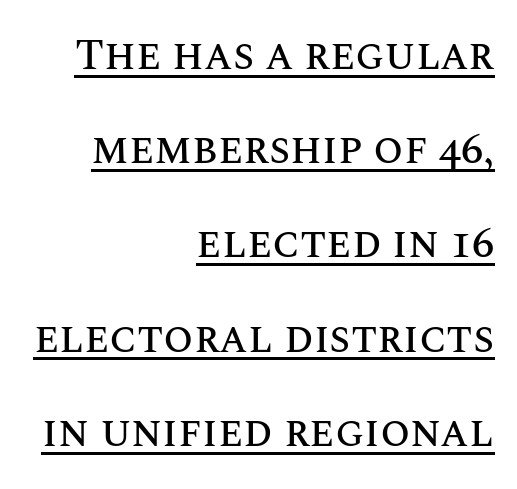
These lines were composed using upright roman letters. This rendering uses right alignment, leaving the left contour irregular. Inter-character spacing is left at the font's built-in metrics. Note the varied advance widths — an 'i' is clearly narrower than an 'm'.
